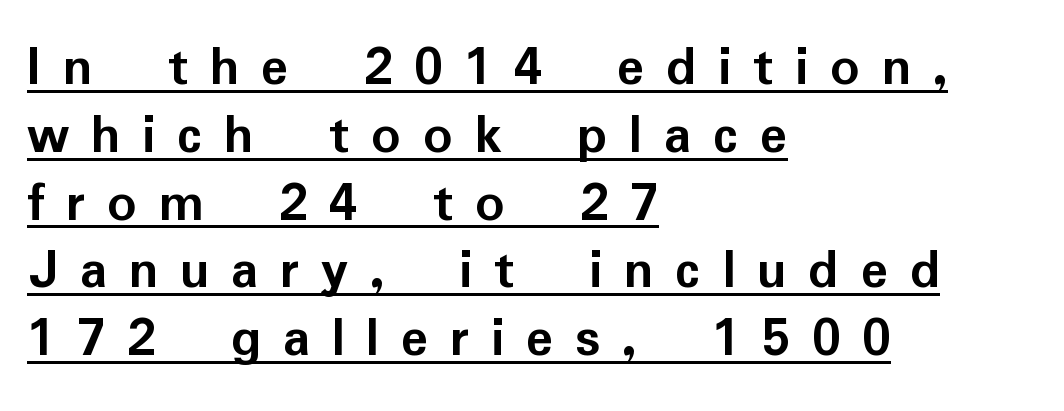
Q: Is the text bold? A: Yes.
Q: Is the text italic (slanted)? A: No, it is upright.
Q: Is the typeface a serif or a sans-serif typeface? A: Sans-serif.
Q: Is the text underlined? A: Yes.
Q: How is the paragraph aligned? A: Left-aligned.
Q: Is the spacing between letters normal or unusually wide? A: Unusually wide.
Q: Width (condensed, normal, or wide)? A: Normal.
Q: Stroke contrast? A: Low.
Q: x-height? A: Medium.
Q: Monospaced? A: No.
